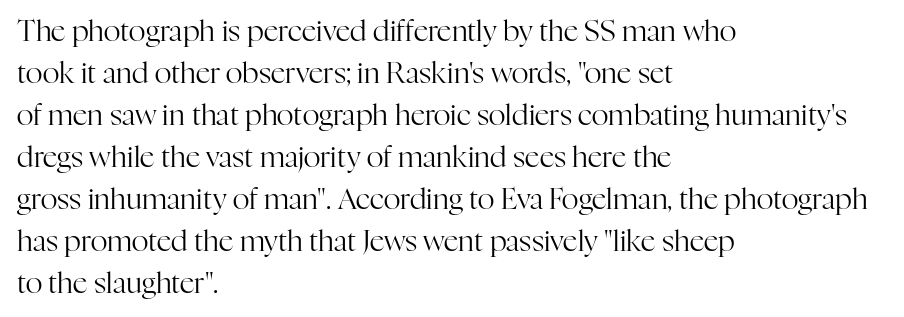
The image shows 29 px regular-weight serif type, upright; set left-aligned, normal line spacing (1.45x), normal letter spacing, not underlined; high stroke contrast and a medium x-height.
